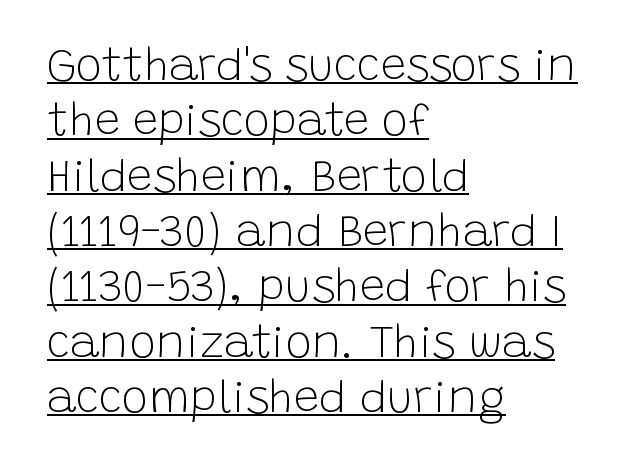
{"serif": "no", "italic": "no", "bold": "no", "weight": "light", "width": "normal", "stroke_contrast": "low", "x_height": "large", "monospaced": "no", "underline": "yes", "align": "left", "line_spacing_ratio": 1.23, "letter_spacing": "normal", "letter_spacing_em": 0.0, "glyph_px": 45}
